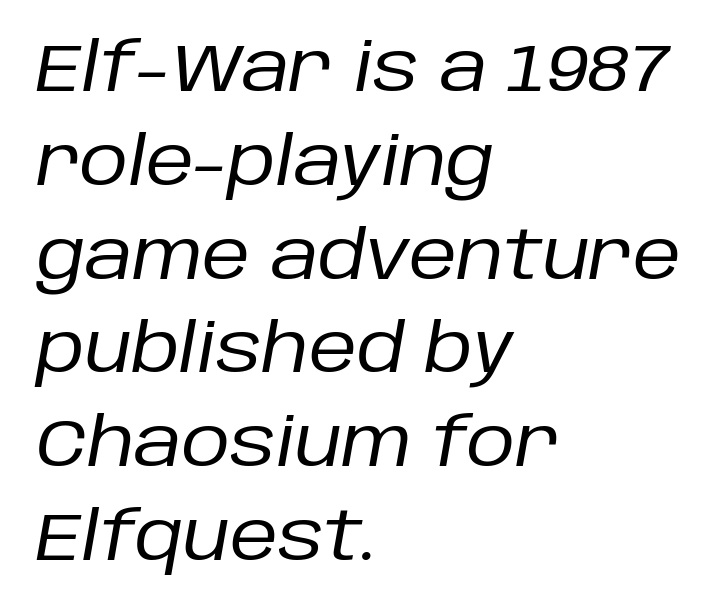
{"italic": "yes", "lean": "right", "slant_degrees": 10, "bold": "no", "weight": "regular", "width": "normal", "stroke_contrast": "low", "x_height": "large", "monospaced": "no", "underline": "no", "align": "left", "line_spacing": "normal", "line_spacing_ratio": 1.4, "letter_spacing": "normal", "letter_spacing_em": 0.0, "glyph_px": 67}
